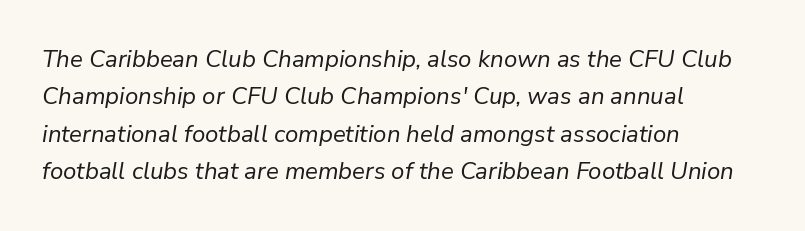
Q: Is the text bold? A: No.
Q: Is the text italic (slanted)? A: Yes, it leans right by about 9 degrees.
Q: Is the text underlined? A: No.
Q: How is the paragraph aligned? A: Left-aligned.
Q: Is the spacing between letters normal or unusually wide? A: Normal.
Q: Is the spacing between lines tight, normal or loose? A: Normal.
